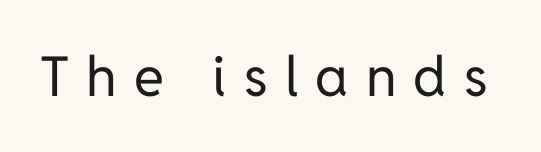
{"serif": "no", "italic": "no", "bold": "no", "weight": "regular", "width": "normal", "stroke_contrast": "low", "x_height": "medium", "monospaced": "no", "underline": "no", "letter_spacing": "wide", "letter_spacing_em": 0.31, "glyph_px": 55}
